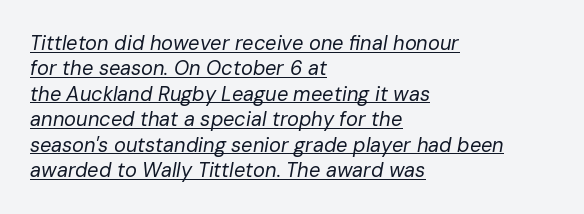
Q: Is the text bold? A: No.
Q: Is the text italic (slanted)? A: Yes, it leans right by about 10 degrees.
Q: Is the text underlined? A: Yes.
Q: How is the paragraph aligned? A: Left-aligned.
Q: Is the spacing between letters normal or unusually wide? A: Normal.
Q: Is the spacing between lines tight, normal or loose? A: Normal.
